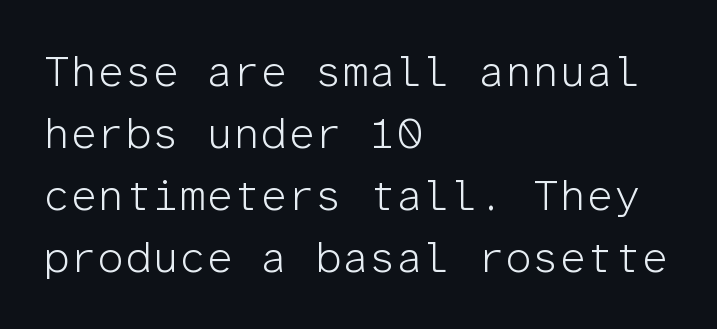
{"serif": "no", "italic": "no", "bold": "no", "weight": "light", "width": "normal", "stroke_contrast": "low", "x_height": "medium", "monospaced": "yes", "underline": "no", "align": "left", "line_spacing": "normal", "line_spacing_ratio": 1.44, "letter_spacing": "normal", "letter_spacing_em": 0.0, "glyph_px": 43}
